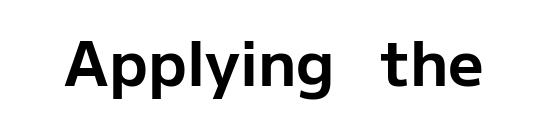
The image shows 62 px bold sans-serif type, upright; set normal letter spacing, not underlined; low stroke contrast and a medium x-height.
